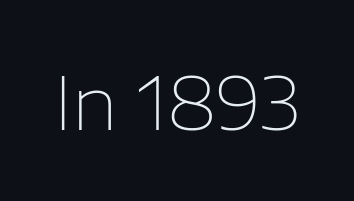
Compared with a typical body face, this is equally light or lighter still. The type sits square on the baseline with zero lean. Are there feet on the stems? There aren't — it's a sans. The letters advance in unequal steps, a hallmark of proportional type. The gaps between neighbouring characters are ordinary and unremarkable.
